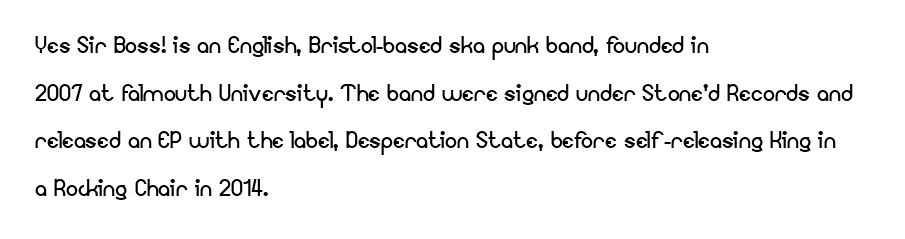
Q: Is the text bold? A: No.
Q: Is the text italic (slanted)? A: No, it is upright.
Q: Is the typeface a serif or a sans-serif typeface? A: Sans-serif.
Q: Is the text underlined? A: No.
Q: How is the paragraph aligned? A: Left-aligned.
Q: Is the spacing between letters normal or unusually wide? A: Normal.
Q: Is the spacing between lines tight, normal or loose? A: Normal.
Q: Width (condensed, normal, or wide)? A: Normal.
Q: Stroke contrast? A: Low.
Q: x-height? A: Small.
Q: Monospaced? A: No.
